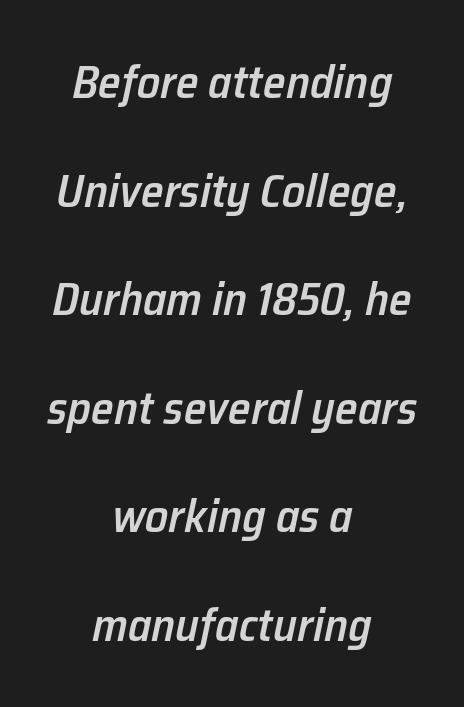
The image shows 46 px semibold type, italic (leaning right); set centered, loose line spacing (2.36x), normal letter spacing, not underlined; low stroke contrast and a medium x-height.
